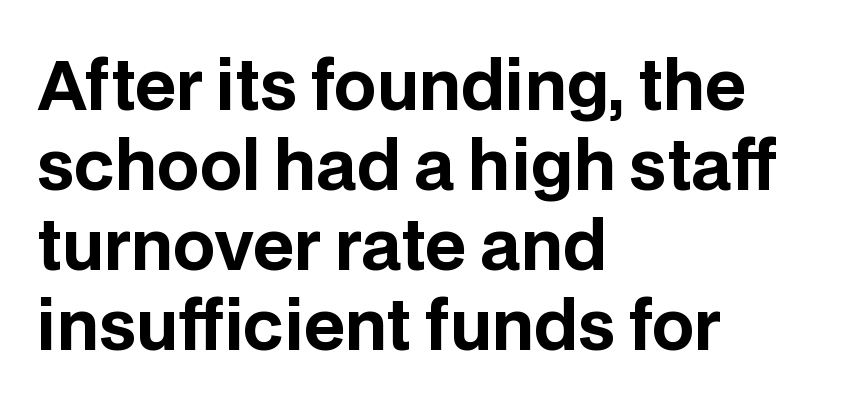
{"serif": "no", "italic": "no", "bold": "yes", "weight": "bold", "width": "normal", "stroke_contrast": "low", "x_height": "large", "monospaced": "no", "underline": "no", "align": "left", "line_spacing_ratio": 1.21, "letter_spacing": "normal", "letter_spacing_em": 0.0, "glyph_px": 66}
